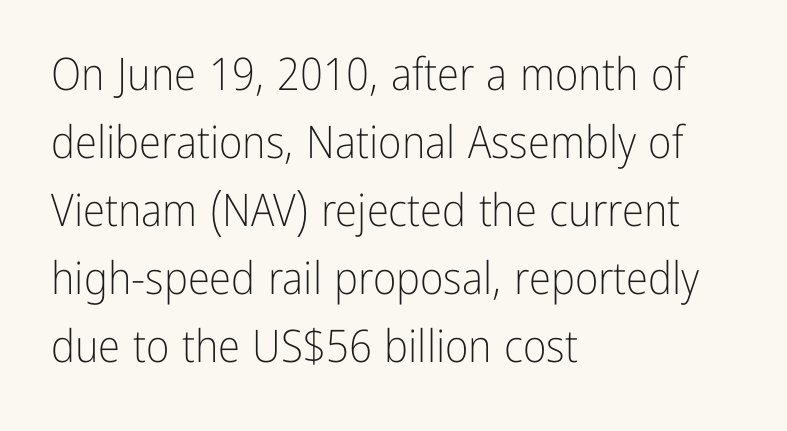
Q: Is the text bold? A: No.
Q: Is the text italic (slanted)? A: No, it is upright.
Q: Is the typeface a serif or a sans-serif typeface? A: Sans-serif.
Q: Is the text underlined? A: No.
Q: How is the paragraph aligned? A: Left-aligned.
Q: Is the spacing between letters normal or unusually wide? A: Normal.
Q: Is the spacing between lines tight, normal or loose? A: Normal.
Q: Width (condensed, normal, or wide)? A: Condensed.
Q: Stroke contrast? A: Low.
Q: x-height? A: Medium.
Q: Monospaced? A: No.
